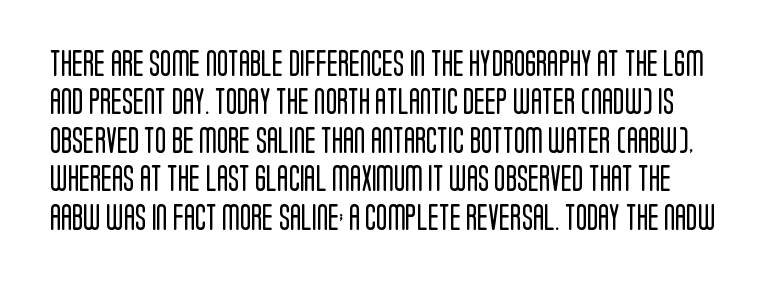
The image shows 26 px text type, upright; set normal line spacing (1.48x), normal letter spacing, not underlined.
